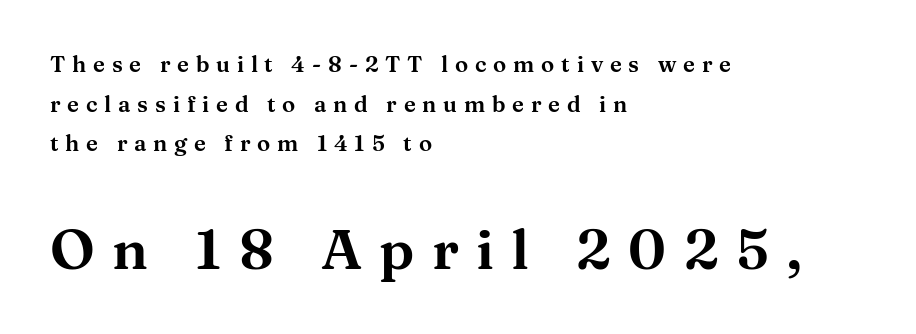
Unmarked baselines from the first word to the last. The type is letterspaced generously, with wide tracking. The letters advance in unequal steps, a hallmark of proportional type. This sample uses a serif face. You get the small type first, then a jump to larger type. This is the regular roman posture of the typeface.
